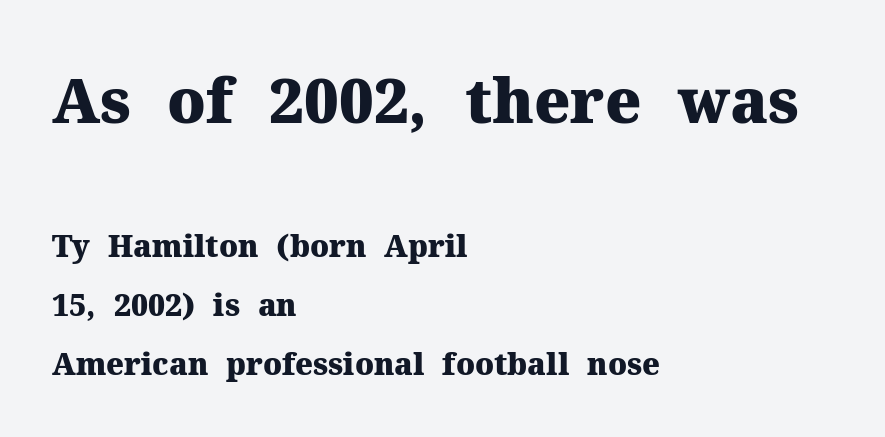
{"serif": "yes", "italic": "no", "bold": "yes", "weight": "heavy", "width": "normal", "stroke_contrast": "medium", "x_height": "medium", "monospaced": "no", "underline": "no", "align": "left", "line_spacing": "loose", "line_spacing_ratio": 1.98, "letter_spacing": "normal", "letter_spacing_em": 0.0, "larger_block": "first", "size_ratio": 2.03, "glyph_px": 61}
